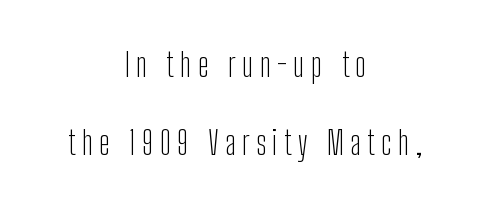
{"serif": "no", "italic": "no", "bold": "no", "weight": "light", "width": "condensed", "stroke_contrast": "low", "x_height": "medium", "monospaced": "no", "underline": "no", "align": "center", "line_spacing": "loose", "line_spacing_ratio": 2.37, "glyph_px": 33}
